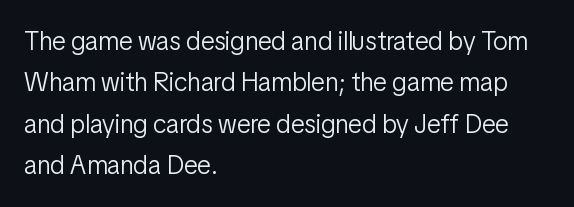
Q: Is the text bold? A: No.
Q: Is the text italic (slanted)? A: No, it is upright.
Q: Is the text underlined? A: No.
Q: How is the paragraph aligned? A: Left-aligned.
Q: Is the spacing between letters normal or unusually wide? A: Normal.
Q: Is the spacing between lines tight, normal or loose? A: Normal.
